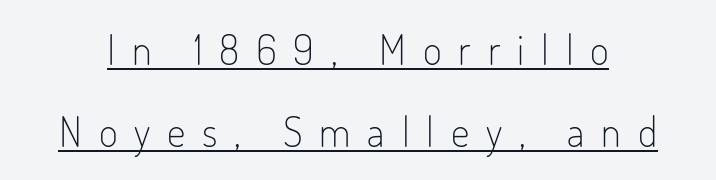
Words appear elongated and porous because spacing is wide. Think of a printed novel: that variable character pitch is what you see here. Has an underline been added? It has. Is this a heavy cut? Hardly; it is regular or lighter. Italic? Not at all — the glyphs are vertical. Each new line begins a long way beneath the previous one.
